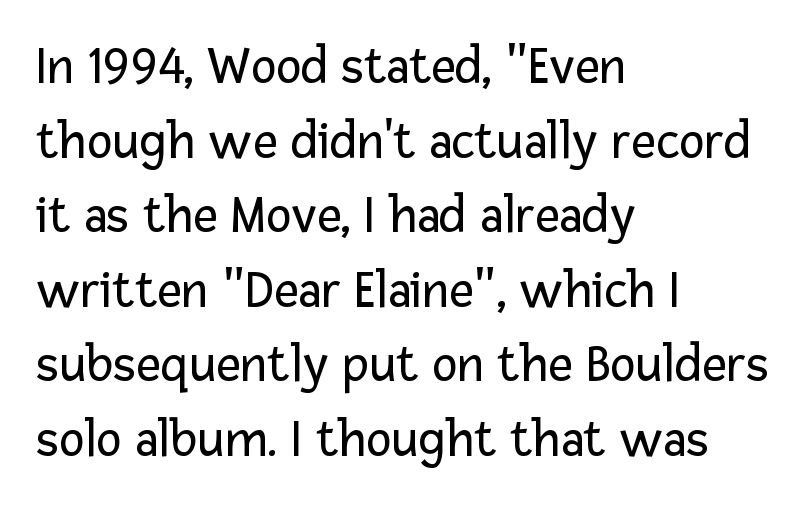
Caption: standard tracking, unaltered. No italicization has been applied; the sample stays upright. Casual observation: everything's shoved over to the left. Each stroke keeps to a modest, everyday thickness or less.
